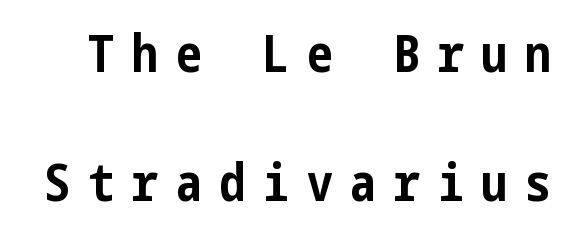
The image shows 52 px bold, condensed sans-serif type, upright; set loose line spacing (2.49x), unusually wide letter spacing (+0.34 em), not underlined; low stroke contrast and a medium x-height.
